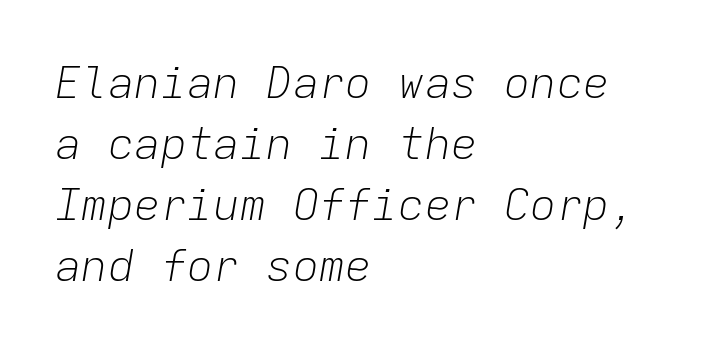
The image shows 44 px light type, italic (leaning right), monospaced; set left-aligned, normal line spacing (1.39x), normal letter spacing, not underlined; low stroke contrast and a medium x-height.
